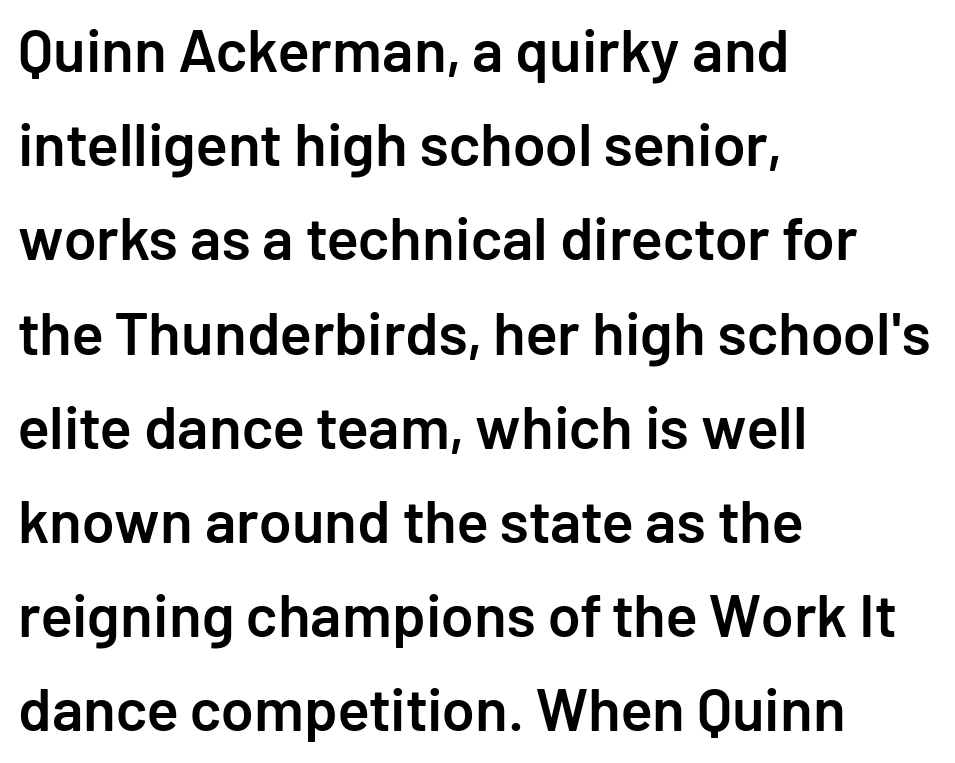
Spacing verdict: proportional, widths tailored to each character. This rendering leaves character spacing at its baseline value. A sans-serif font was chosen for this passage. When letters stand straight like this, we call the style roman or upright. These words are printed semibold, heavier than regular yet not bold. The rendering uses a moderate line-height, typical for paragraphs.
